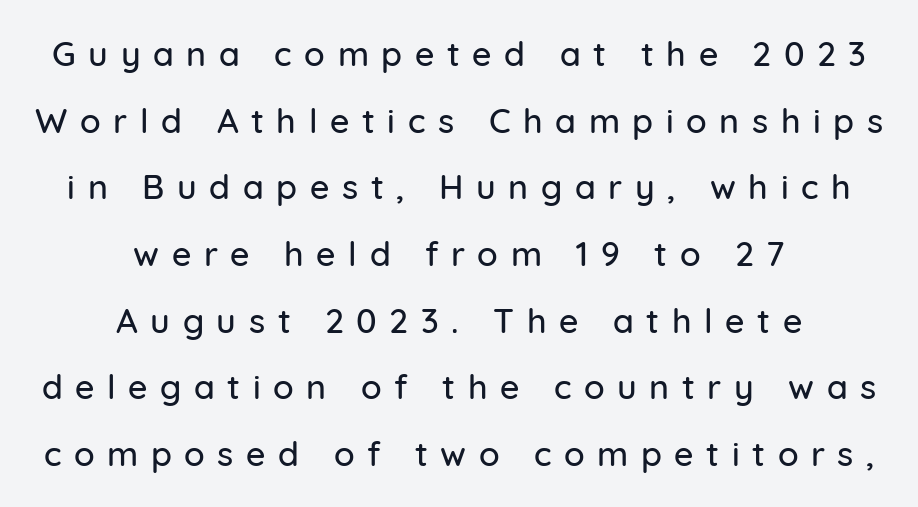
The image shows 34 px sans-serif type, upright; set centered, loose line spacing (1.96x), unusually wide letter spacing (+0.37 em), not underlined; low stroke contrast and a medium x-height.
